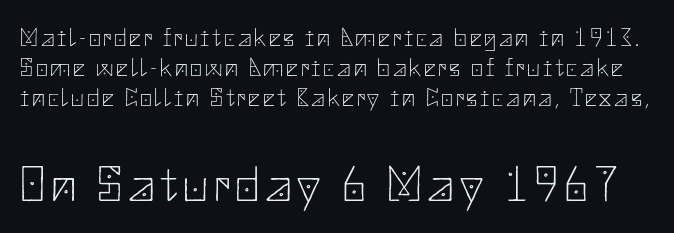
{"serif": "no", "italic": "no", "bold": "no", "weight": "thin", "width": "normal", "stroke_contrast": "low", "x_height": "small", "underline": "no", "line_spacing": "tight", "line_spacing_ratio": 1.15, "larger_block": "second", "size_ratio": 1.96, "glyph_px": 51}
